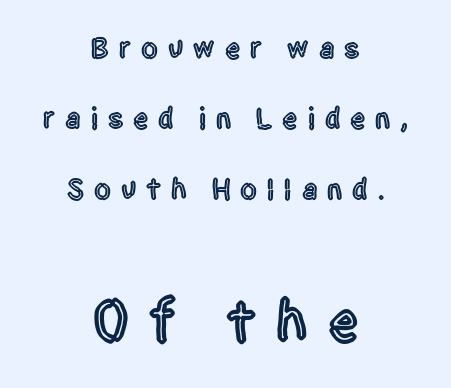
{"serif": "no", "italic": "no", "width": "condensed", "x_height": "large", "monospaced": "no", "underline": "no", "align": "center", "line_spacing": "loose", "line_spacing_ratio": 2.35, "letter_spacing": "wide", "letter_spacing_em": 0.33, "larger_block": "second", "size_ratio": 2.0, "glyph_px": 60}
